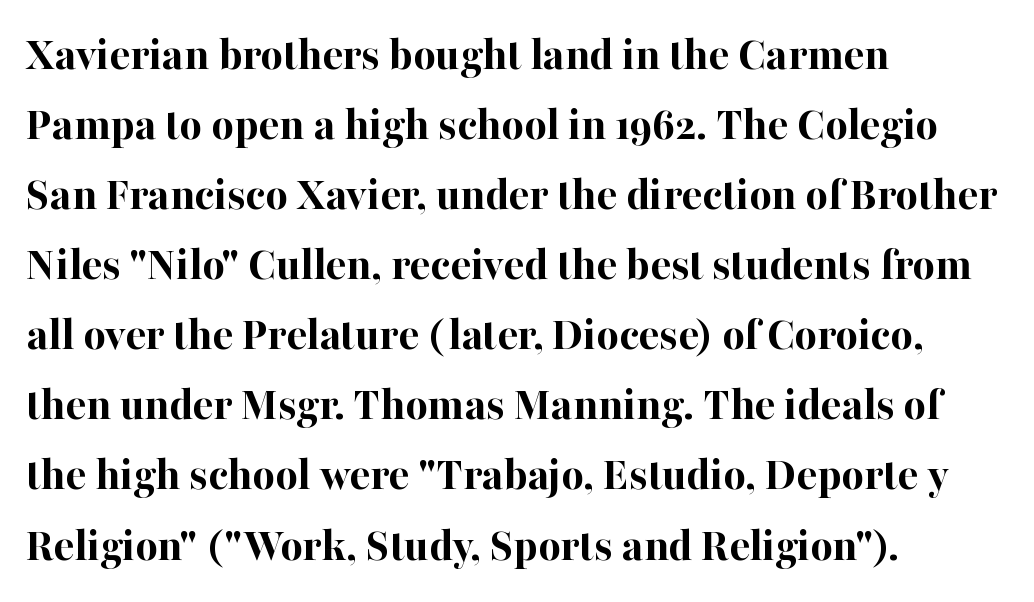
The image shows 48 px bold serif type, upright; set left-aligned, normal line spacing (1.46x), normal letter spacing, not underlined; high stroke contrast and a medium x-height.
